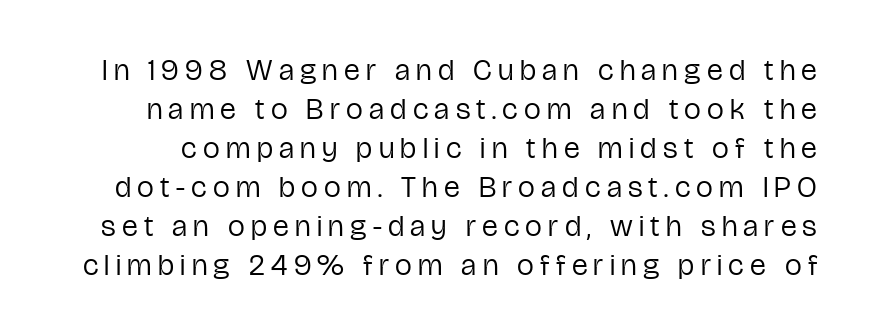
The string is rendered with underlining switched off. Rendered with straight, roman letterforms. Glyph-to-glyph distance is far greater than everyday printed text. Stroke terminals: plain, sans-serif. The rendering uses a moderate line-height, typical for paragraphs. The font sits on the lighter half of the weight spectrum, regular included.
